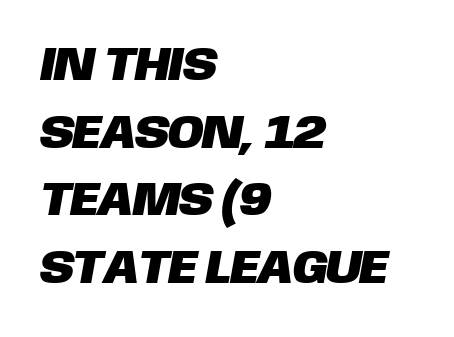
The image shows 48 px sans-serif type; set left-aligned, normal line spacing (1.41x), normal letter spacing, not underlined; low stroke contrast and a large x-height.
